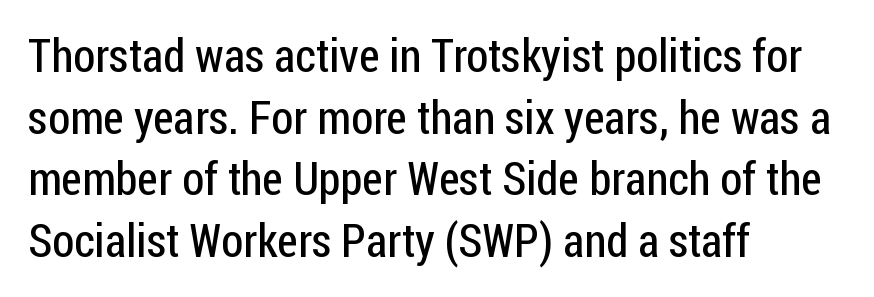
Weight: not bold — regular or lighter. Check where the strokes stop: nothing finishes them off — pure sans. Unlike italic type, these characters show no tilt at all. This rendering leaves character spacing at its baseline value. Letters rest on an invisible, unmarked baseline. The rendering anchors every line to the left-hand side.
